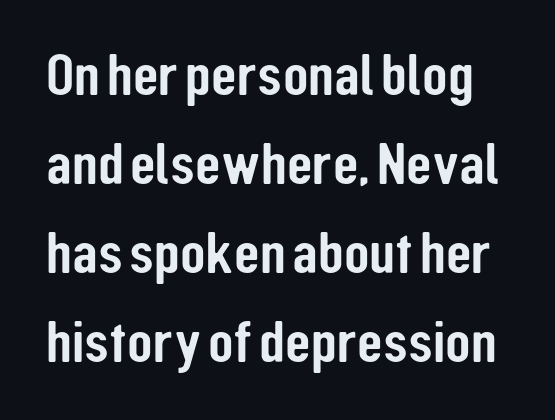
Q: Is the text italic (slanted)? A: No, it is upright.
Q: Is the typeface a serif or a sans-serif typeface? A: Sans-serif.
Q: Is the text underlined? A: No.
Q: Is the spacing between letters normal or unusually wide? A: Normal.
Q: Is the spacing between lines tight, normal or loose? A: Normal.
Q: Width (condensed, normal, or wide)? A: Condensed.
Q: Stroke contrast? A: Low.
Q: x-height? A: Medium.
Q: Monospaced? A: No.
